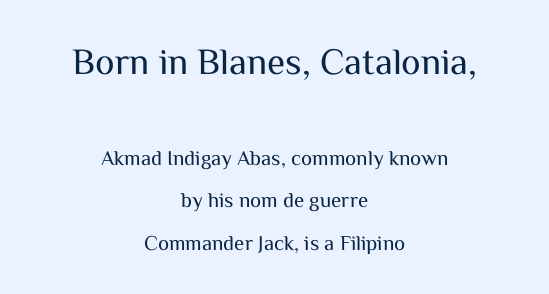
{"serif": "no", "italic": "no", "bold": "no", "weight": "regular", "width": "normal", "stroke_contrast": "medium", "x_height": "medium", "monospaced": "no", "underline": "no", "align": "center", "line_spacing": "loose", "line_spacing_ratio": 2.03, "letter_spacing": "normal", "letter_spacing_em": 0.0, "larger_block": "first", "size_ratio": 1.76, "glyph_px": 37}
